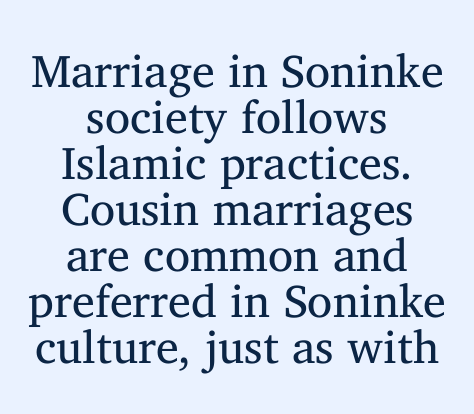
Q: Is the text bold? A: No.
Q: Is the text italic (slanted)? A: No, it is upright.
Q: Is the typeface a serif or a sans-serif typeface? A: Serif.
Q: Is the text underlined? A: No.
Q: How is the paragraph aligned? A: Centered.
Q: Is the spacing between letters normal or unusually wide? A: Normal.
Q: Is the spacing between lines tight, normal or loose? A: Tight.
Q: Width (condensed, normal, or wide)? A: Normal.
Q: Stroke contrast? A: Medium.
Q: x-height? A: Medium.
Q: Monospaced? A: No.
